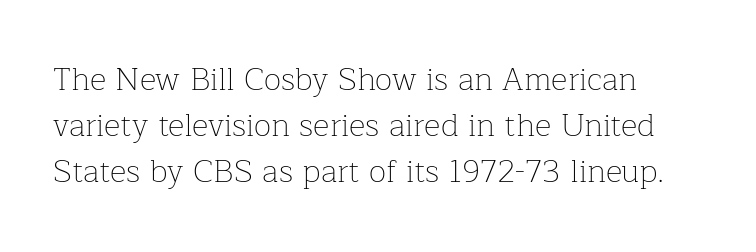
Q: Is the text bold? A: No.
Q: Is the text italic (slanted)? A: No, it is upright.
Q: Is the typeface a serif or a sans-serif typeface? A: Serif.
Q: Is the text underlined? A: No.
Q: How is the paragraph aligned? A: Left-aligned.
Q: Is the spacing between letters normal or unusually wide? A: Normal.
Q: Is the spacing between lines tight, normal or loose? A: Normal.
Q: Width (condensed, normal, or wide)? A: Normal.
Q: Stroke contrast? A: Low.
Q: x-height? A: Medium.
Q: Monospaced? A: No.
